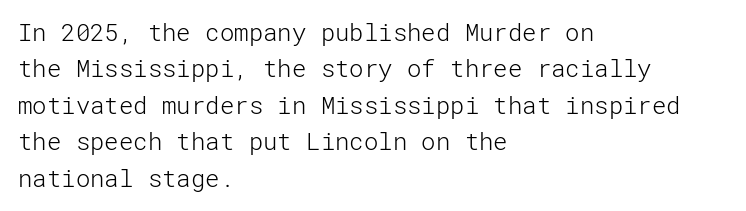
The image shows 24 px text type, upright; set left-aligned, normal line spacing (1.52x), normal letter spacing, not underlined.
